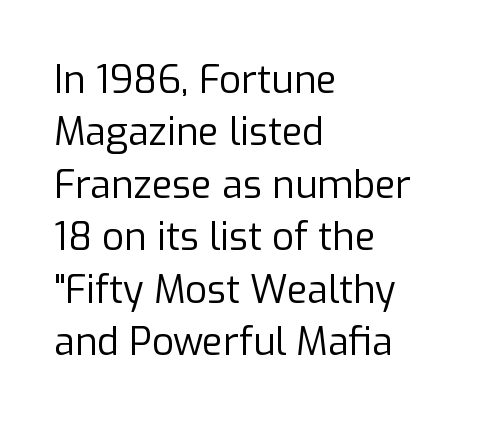
Q: Is the text bold? A: No.
Q: Is the text italic (slanted)? A: No, it is upright.
Q: Is the typeface a serif or a sans-serif typeface? A: Sans-serif.
Q: Is the text underlined? A: No.
Q: How is the paragraph aligned? A: Left-aligned.
Q: Is the spacing between letters normal or unusually wide? A: Normal.
Q: Is the spacing between lines tight, normal or loose? A: Normal.
Q: Width (condensed, normal, or wide)? A: Normal.
Q: Stroke contrast? A: Low.
Q: x-height? A: Medium.
Q: Monospaced? A: No.
